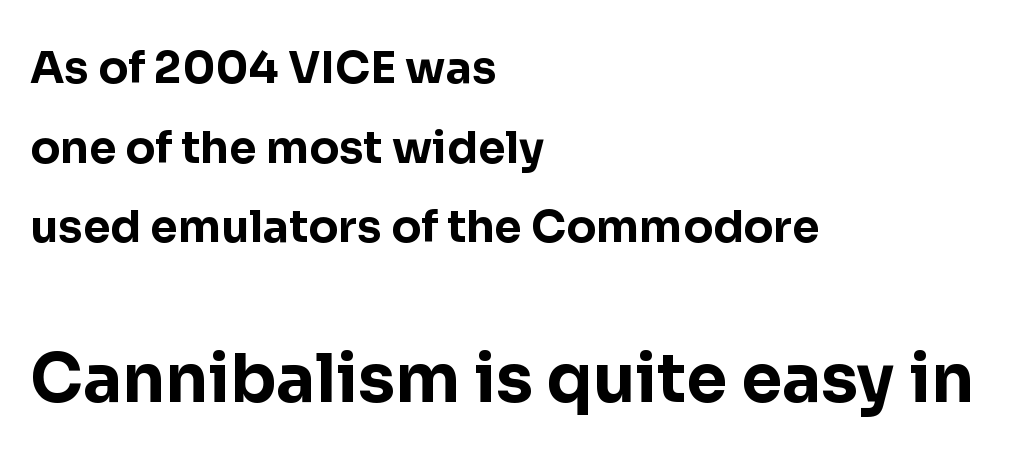
The image shows 66 px bold sans-serif type, upright; set left-aligned, line spacing 1.81x, normal letter spacing, not underlined; the second (bottom) block is 1.5x larger; low stroke contrast and a medium x-height.
